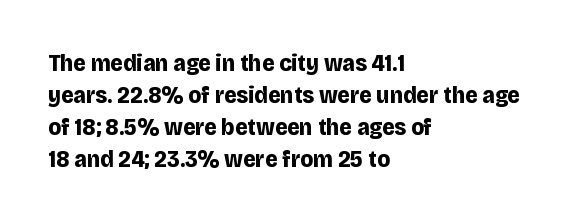
How are the letters spaced? Ordinarily, with no added tracking. Left-aligned paragraph, ragged on the right. The rows are spaced the way most documents space them. The glyphs are unaccompanied by any horizontal stroke below them. Weight check: bold — yes, fully. Ordinary non-slanted type is in use.
